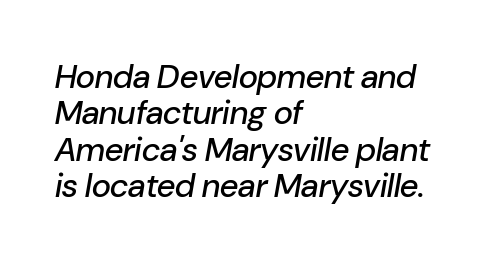
{"italic": "yes", "lean": "right", "slant_degrees": 10, "width": "normal", "stroke_contrast": "low", "x_height": "medium", "monospaced": "no", "underline": "no", "align": "left", "line_spacing": "tight", "line_spacing_ratio": 1.1, "letter_spacing": "normal", "letter_spacing_em": 0.0, "glyph_px": 33}
